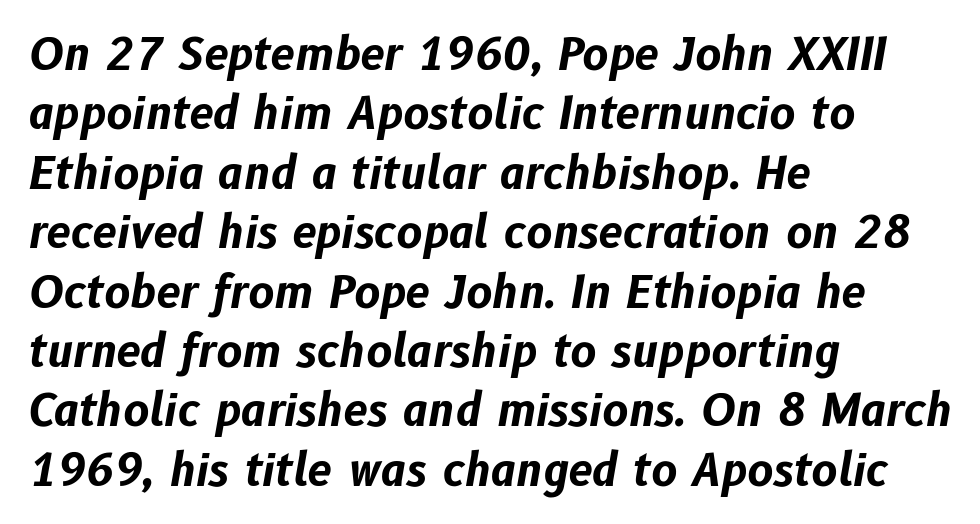
{"italic": "yes", "lean": "right", "slant_degrees": 10, "bold": "yes", "weight": "bold", "width": "normal", "stroke_contrast": "low", "x_height": "medium", "monospaced": "no", "underline": "no", "align": "left", "line_spacing": "normal", "line_spacing_ratio": 1.35, "letter_spacing": "normal", "letter_spacing_em": 0.0, "glyph_px": 44}
